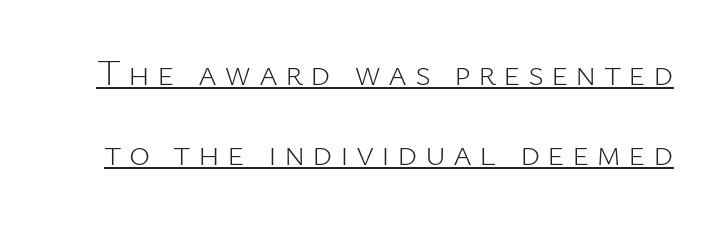
The image shows 36 px light sans-serif type, upright; set loose line spacing (2.21x), unusually wide letter spacing (+0.2 em), underlined; low stroke contrast and a medium x-height.
